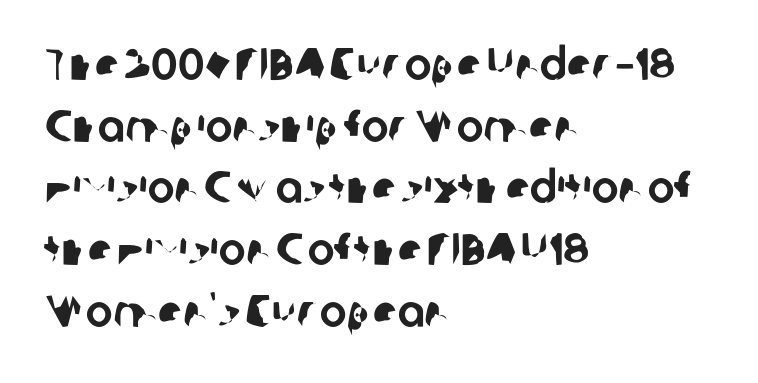
The image shows 45 px sans-serif type; set left-aligned, normal line spacing (1.37x), normal letter spacing, not underlined; low stroke contrast and a medium x-height.
